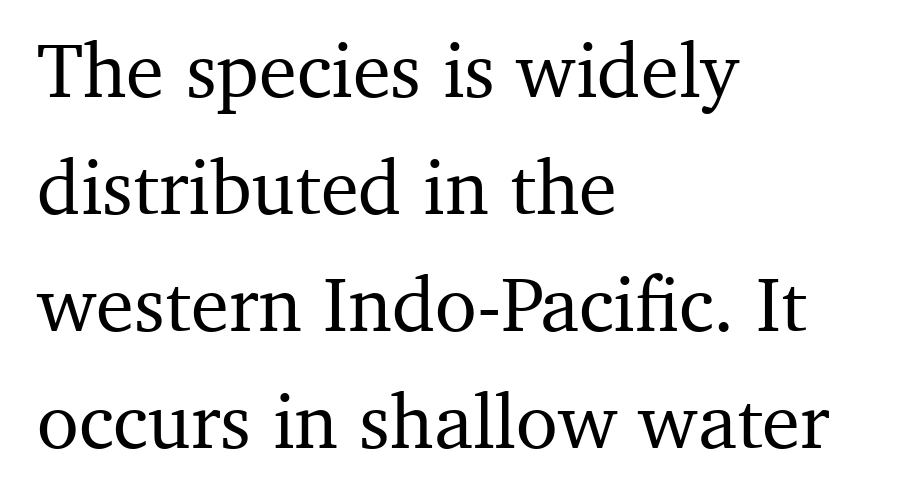
Notice how the passage keeps a crisp vertical edge on the left only. The face used here is proportionally spaced, like ordinary book or web type. This rendering leaves character spacing at its baseline value. I'd call this a serif setting — the letters wear small feet. The foot of each line stays bare and open. The type sits square on the baseline with zero lean.
